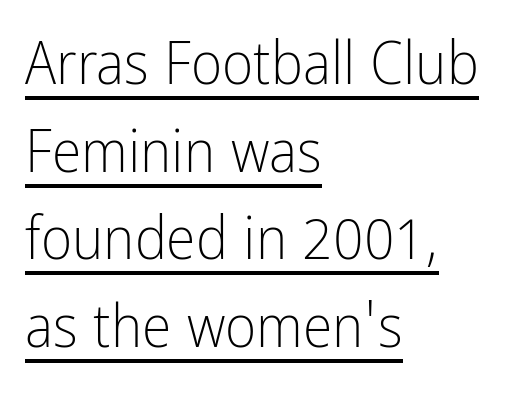
Q: Is the text bold? A: No.
Q: Is the text italic (slanted)? A: No, it is upright.
Q: Is the typeface a serif or a sans-serif typeface? A: Sans-serif.
Q: Is the text underlined? A: Yes.
Q: How is the paragraph aligned? A: Left-aligned.
Q: Is the spacing between letters normal or unusually wide? A: Normal.
Q: Is the spacing between lines tight, normal or loose? A: Normal.
Q: Width (condensed, normal, or wide)? A: Condensed.
Q: Stroke contrast? A: Low.
Q: x-height? A: Medium.
Q: Monospaced? A: No.
